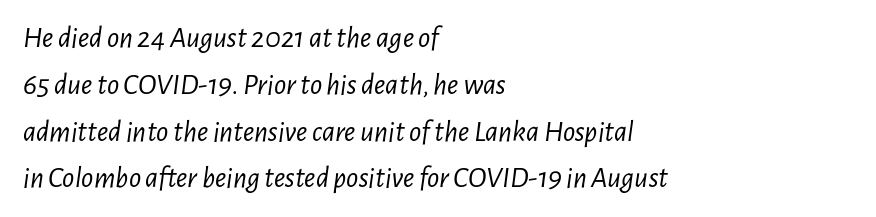
Q: Is the text bold? A: No.
Q: Is the text italic (slanted)? A: Yes, it leans right by about 7 degrees.
Q: Is the text underlined? A: No.
Q: How is the paragraph aligned? A: Left-aligned.
Q: Is the spacing between letters normal or unusually wide? A: Normal.
Q: Is the spacing between lines tight, normal or loose? A: Normal.
Q: Width (condensed, normal, or wide)? A: Condensed.
Q: Stroke contrast? A: Low.
Q: x-height? A: Medium.
Q: Monospaced? A: No.
